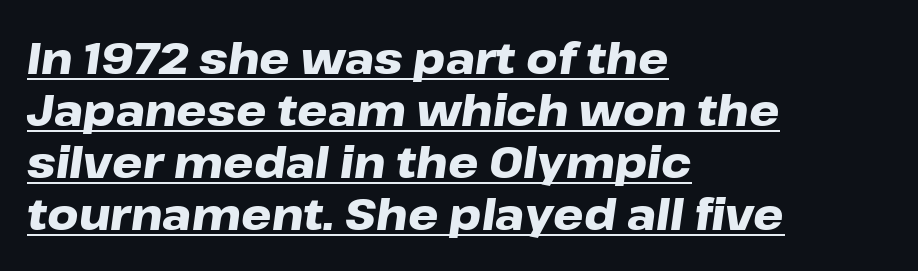
Think of a printed novel: that variable character pitch is what you see here. Each word holds together tightly as a unit, with standard inter-letter gaps. The whole block is typeset with a tilt. Which margin do the lines hug? The left one — the right edge is uneven.
